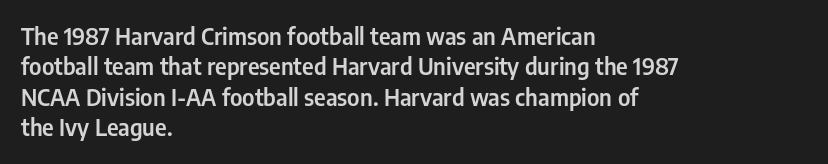
The image shows 23 px text type, upright; set left-aligned, normal line spacing (1.32x), normal letter spacing, not underlined.
